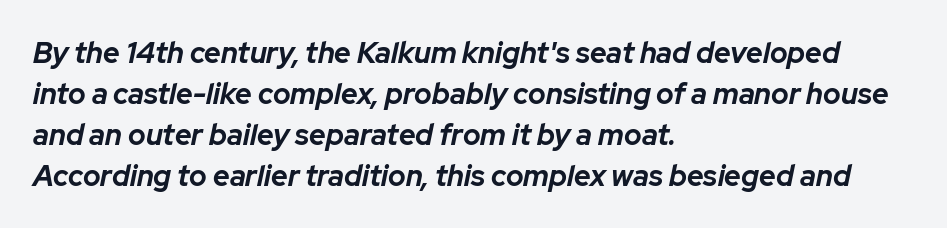
Which margin do the lines hug? The left one — the right edge is uneven. Thick stems and heavy bowls — unmistakably bold. Nothing unusual about the tracking: characters are spaced as the font intends. Compared with ordinary roman type, these characters are visibly tilted. Character widths vary here, with narrow letters taking less room than wide ones. Clear beneath every line of the passage.
